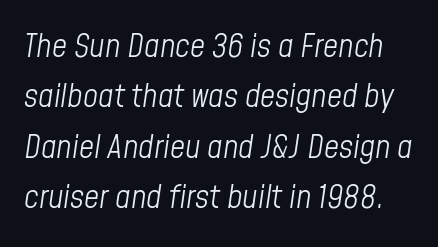
Designer's note — italics engaged. Note the varied advance widths — an 'i' is clearly narrower than an 'm'. Glyph-to-glyph distance matches everyday printed text. Does the leading feel generous? No, just average.
